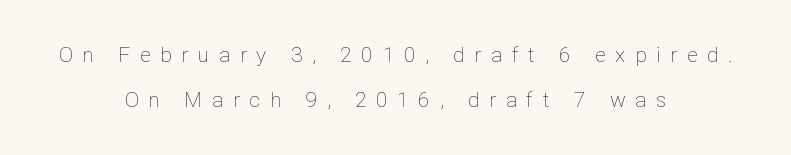
No letter is thick-stroked: the sample isn't bold. The passage shown stacks its lines with a broad gap. You can tell it's not italic because the verticals are truly vertical. Notice how the passage keeps no hard edge, just a central spine.
